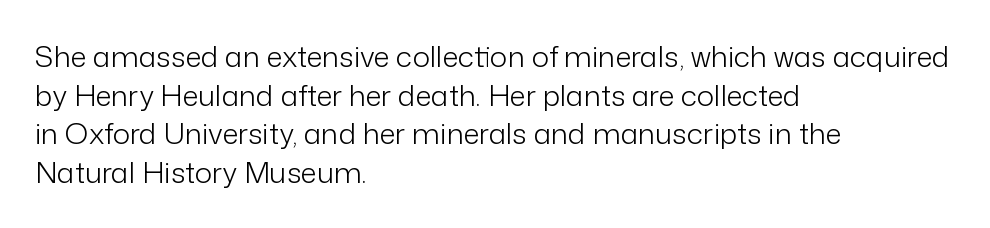
Q: Is the text bold? A: No.
Q: Is the text italic (slanted)? A: No, it is upright.
Q: Is the typeface a serif or a sans-serif typeface? A: Sans-serif.
Q: Is the text underlined? A: No.
Q: How is the paragraph aligned? A: Left-aligned.
Q: Is the spacing between letters normal or unusually wide? A: Normal.
Q: Is the spacing between lines tight, normal or loose? A: Normal.
Q: Width (condensed, normal, or wide)? A: Normal.
Q: Stroke contrast? A: Low.
Q: x-height? A: Medium.
Q: Monospaced? A: No.
